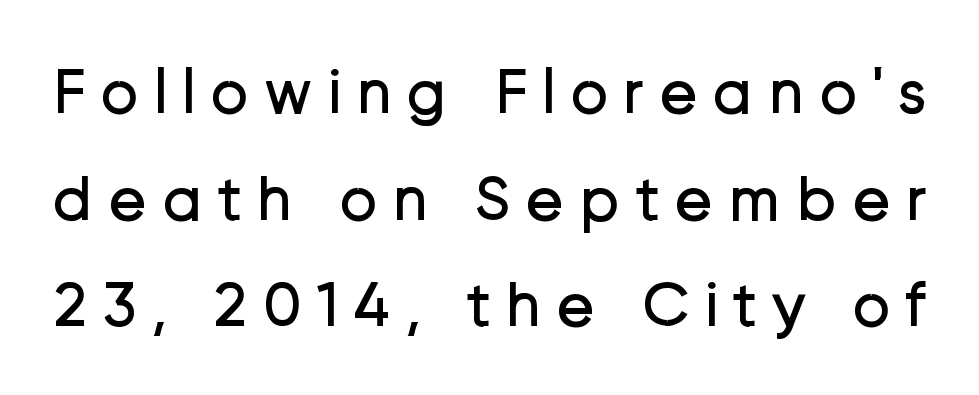
What stands out about the letter spacing? Its width — letters are far apart. The type family on display is of the sans-serif kind. Plain, unruled lines of type. You can tell it's not italic because the verticals are truly vertical. The face used here is proportionally spaced, like ordinary book or web type. A light-to-regular cut is what we see here.
